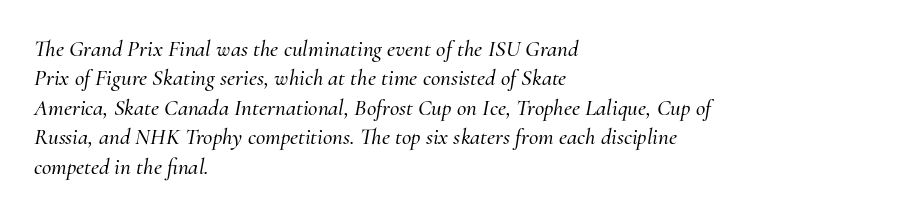
Q: Is the text italic (slanted)? A: Yes, it leans right by about 10 degrees.
Q: Is the text underlined? A: No.
Q: How is the paragraph aligned? A: Left-aligned.
Q: Is the spacing between letters normal or unusually wide? A: Normal.
Q: Is the spacing between lines tight, normal or loose? A: Normal.
